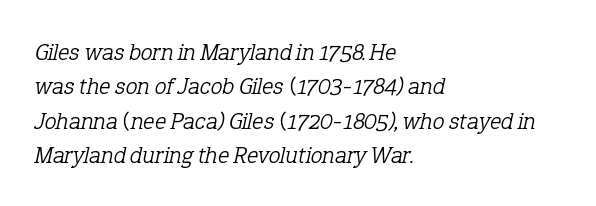
The image shows 24 px text type, italic (leaning right); set left-aligned, normal line spacing (1.43x), normal letter spacing, not underlined.
